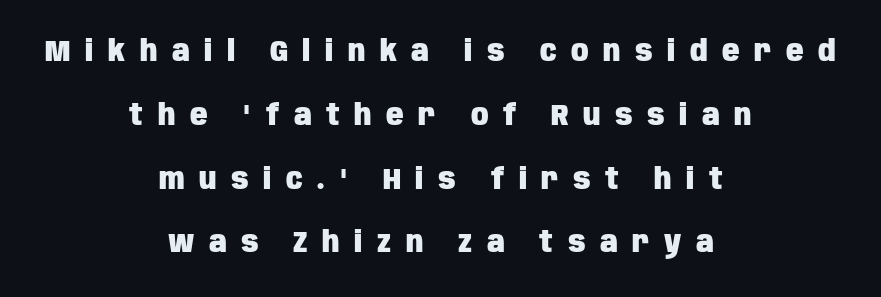
Q: Is the text bold? A: Yes.
Q: Is the text italic (slanted)? A: No, it is upright.
Q: Is the typeface a serif or a sans-serif typeface? A: Sans-serif.
Q: Is the text underlined? A: No.
Q: How is the paragraph aligned? A: Centered.
Q: Is the spacing between letters normal or unusually wide? A: Unusually wide.
Q: Is the spacing between lines tight, normal or loose? A: Loose.
Q: Width (condensed, normal, or wide)? A: Condensed.
Q: Stroke contrast? A: Low.
Q: x-height? A: Large.
Q: Monospaced? A: No.
